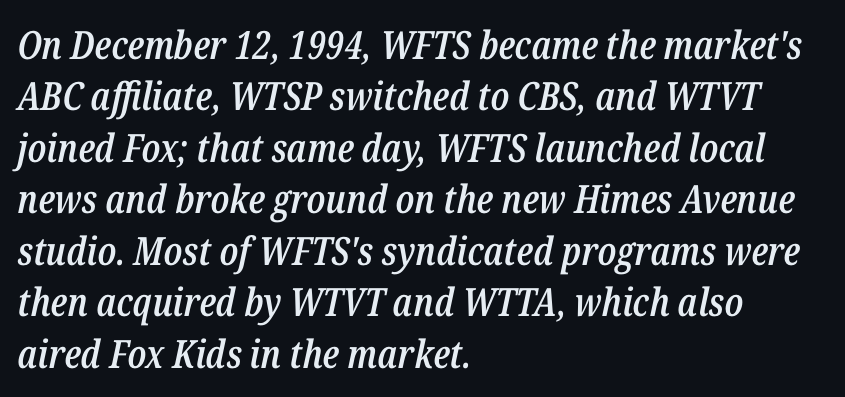
These lines carry some extra weight — a demibold, not a full bold. You could not count columns in this text — the font is proportionally spaced. Nobody drew a line under any word here. Inter-character spacing is left at the font's built-in metrics.
